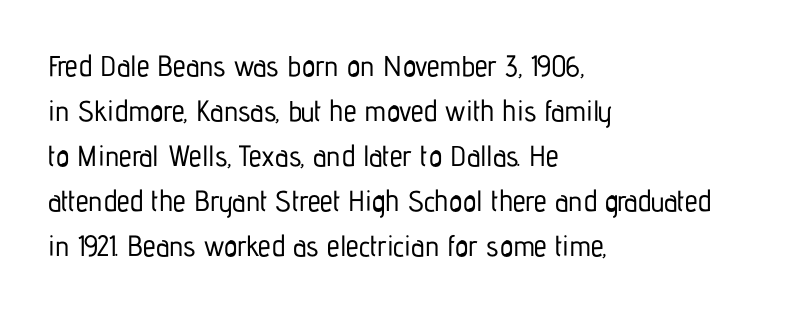
{"serif": "no", "italic": "no", "width": "condensed", "stroke_contrast": "low", "x_height": "medium", "monospaced": "no", "underline": "no", "align": "left", "line_spacing": "normal", "line_spacing_ratio": 1.55, "letter_spacing": "normal", "letter_spacing_em": 0.0, "glyph_px": 29}
